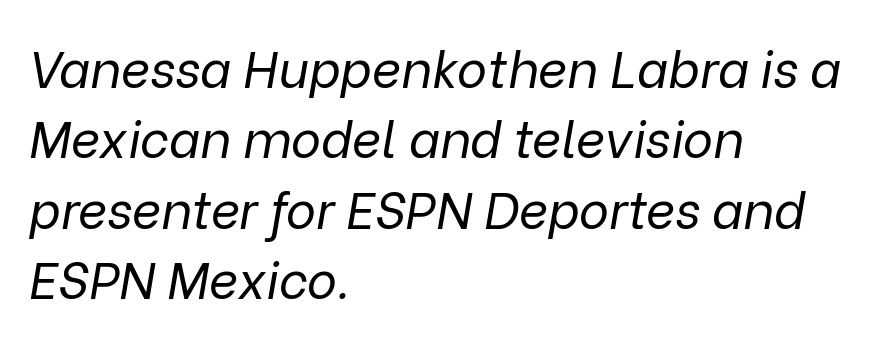
The paragraph shown leans on its left margin. The rendering applies a slant to the glyphs. Nobody drew a line under any word here. Tracking here is standard; glyphs follow each other at the usual distance.
